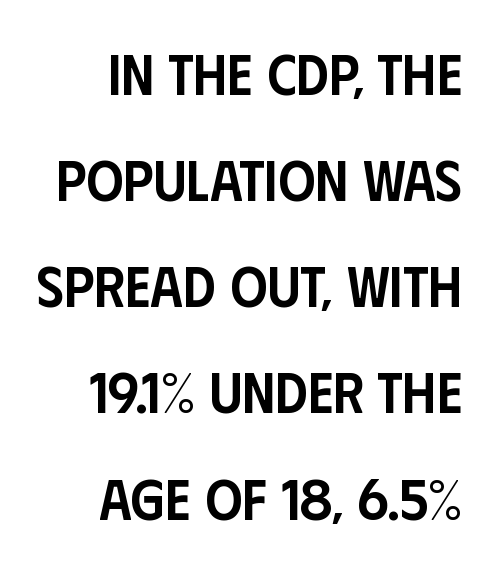
The image shows 58 px semibold, condensed sans-serif type, upright; set right-aligned, line spacing 1.83x, normal letter spacing, not underlined; low stroke contrast and a large x-height.
